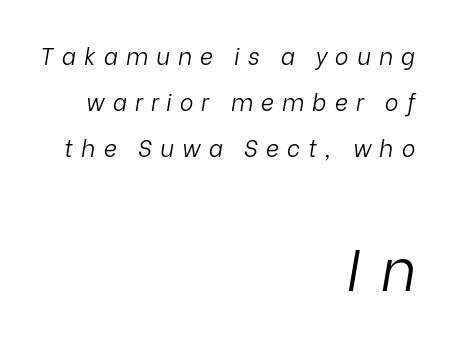
{"italic": "yes", "lean": "right", "slant_degrees": 9, "bold": "no", "weight": "light", "width": "normal", "stroke_contrast": "low", "x_height": "medium", "monospaced": "no", "underline": "no", "align": "right", "line_spacing": "loose", "line_spacing_ratio": 2.0, "letter_spacing": "wide", "letter_spacing_em": 0.35, "larger_block": "second", "size_ratio": 2.52, "glyph_px": 58}
